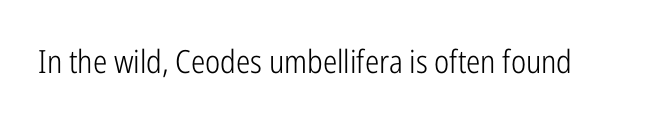
The image shows 32 px light, condensed sans-serif type, upright; set normal letter spacing, not underlined; low stroke contrast and a medium x-height.
